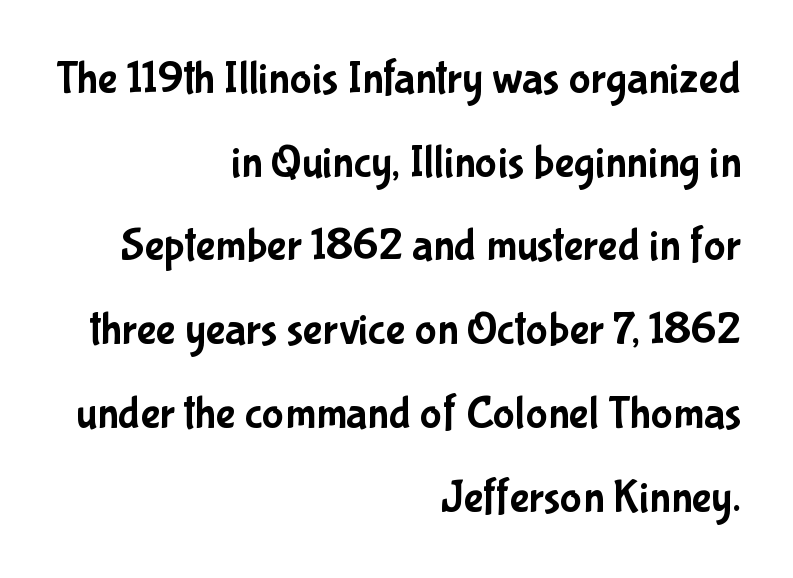
The paragraph has a hard right edge and a soft left edge. The baseline area is clear. The characters display no serif detailing; their extremities are plain. In terms of posture, this sample is upright.
